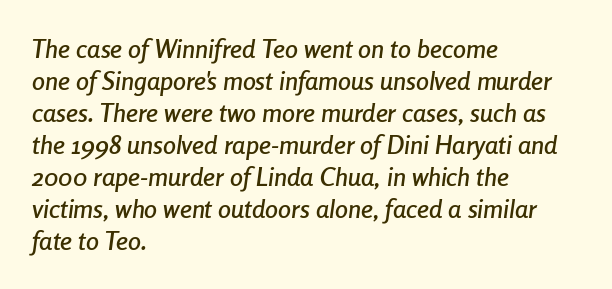
The image shows 26 px text type, italic (leaning right); set left-aligned, line spacing 1.23x, normal letter spacing, not underlined.
